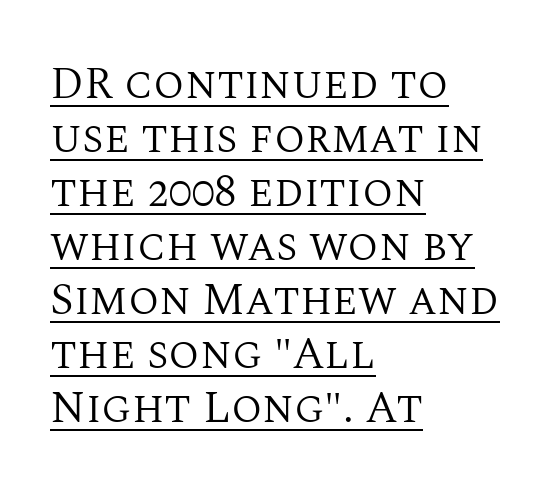
{"serif": "yes", "italic": "no", "bold": "no", "weight": "regular", "width": "normal", "stroke_contrast": "medium", "x_height": "large", "monospaced": "no", "underline": "yes", "align": "left", "line_spacing_ratio": 1.2, "letter_spacing": "normal", "letter_spacing_em": 0.0, "glyph_px": 45}
